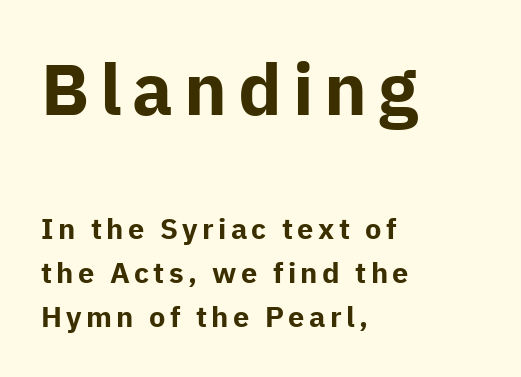
The image shows 72 px bold sans-serif type, upright; set left-aligned, normal line spacing (1.53x), not underlined; the first (top) block is 2.48x larger; low stroke contrast and a medium x-height.
